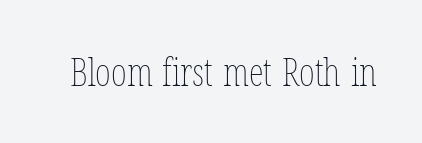
{"italic": "no", "bold": "no", "weight": "thin", "width": "condensed", "stroke_contrast": "low", "x_height": "medium", "monospaced": "no", "underline": "no", "letter_spacing": "normal", "letter_spacing_em": 0.0, "glyph_px": 38}
